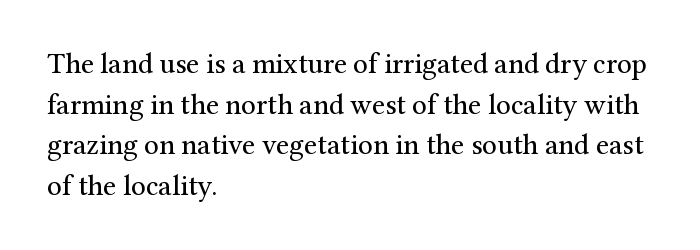
{"serif": "yes", "italic": "no", "bold": "no", "weight": "regular", "width": "normal", "stroke_contrast": "medium", "x_height": "medium", "monospaced": "no", "underline": "no", "align": "left", "line_spacing": "normal", "line_spacing_ratio": 1.4, "letter_spacing": "normal", "letter_spacing_em": 0.0, "glyph_px": 29}
